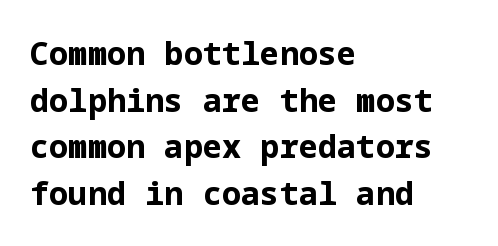
Q: Is the text bold? A: Yes.
Q: Is the text italic (slanted)? A: No, it is upright.
Q: Is the typeface a serif or a sans-serif typeface? A: Sans-serif.
Q: Is the text underlined? A: No.
Q: How is the paragraph aligned? A: Left-aligned.
Q: Is the spacing between letters normal or unusually wide? A: Normal.
Q: Is the spacing between lines tight, normal or loose? A: Normal.
Q: Width (condensed, normal, or wide)? A: Normal.
Q: Stroke contrast? A: Low.
Q: x-height? A: Medium.
